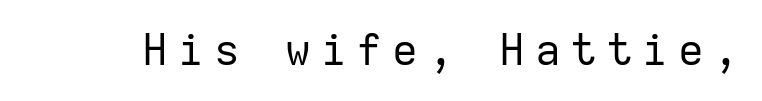
Q: Is the text bold? A: No.
Q: Is the text italic (slanted)? A: No, it is upright.
Q: Is the typeface a serif or a sans-serif typeface? A: Sans-serif.
Q: Is the text underlined? A: No.
Q: Is the spacing between letters normal or unusually wide? A: Unusually wide.
Q: Width (condensed, normal, or wide)? A: Normal.
Q: Stroke contrast? A: Low.
Q: x-height? A: Medium.
Q: Monospaced? A: Yes.
